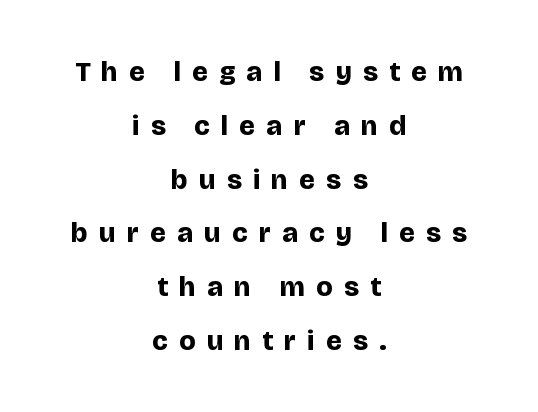
The image shows 28 px bold sans-serif type, upright; set centered, loose line spacing (1.92x), unusually wide letter spacing (+0.41 em), not underlined; low stroke contrast and a large x-height.
